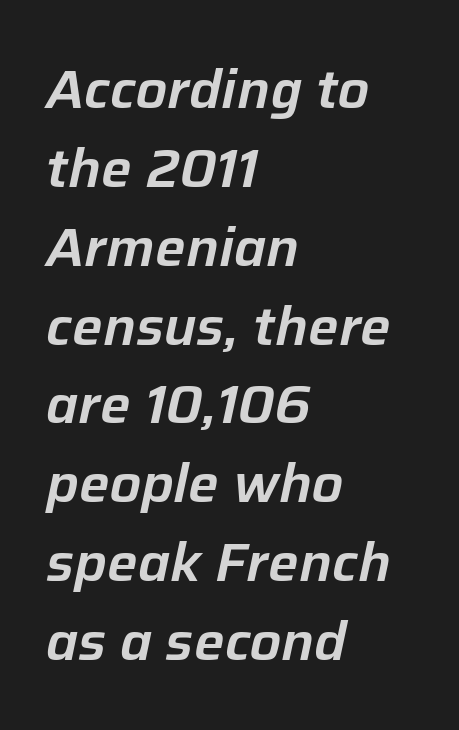
{"italic": "yes", "lean": "right", "slant_degrees": 12, "width": "normal", "stroke_contrast": "low", "x_height": "medium", "monospaced": "no", "underline": "no", "align": "left", "line_spacing": "normal", "line_spacing_ratio": 1.46, "letter_spacing": "normal", "letter_spacing_em": 0.0, "glyph_px": 54}
